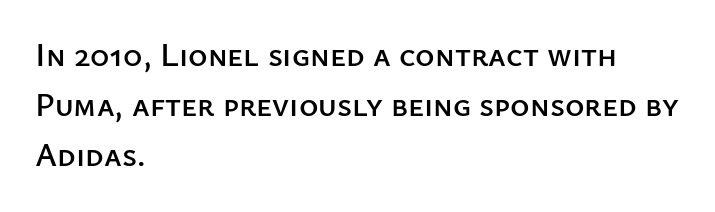
Q: Is the text italic (slanted)? A: No, it is upright.
Q: Is the typeface a serif or a sans-serif typeface? A: Sans-serif.
Q: Is the text underlined? A: No.
Q: How is the paragraph aligned? A: Left-aligned.
Q: Is the spacing between letters normal or unusually wide? A: Normal.
Q: Is the spacing between lines tight, normal or loose? A: Normal.
Q: Width (condensed, normal, or wide)? A: Normal.
Q: Stroke contrast? A: Low.
Q: x-height? A: Medium.
Q: Monospaced? A: No.
